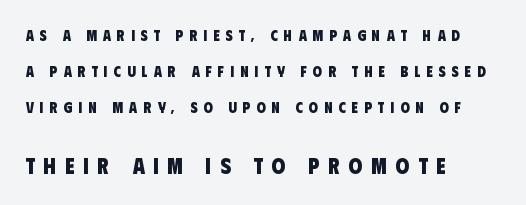
{"bold": "yes", "underline": "no", "align": "left", "line_spacing": "loose", "line_spacing_ratio": 2.41, "letter_spacing": "wide", "letter_spacing_em": 0.4, "larger_block": "second", "size_ratio": 1.47, "glyph_px": 22}
